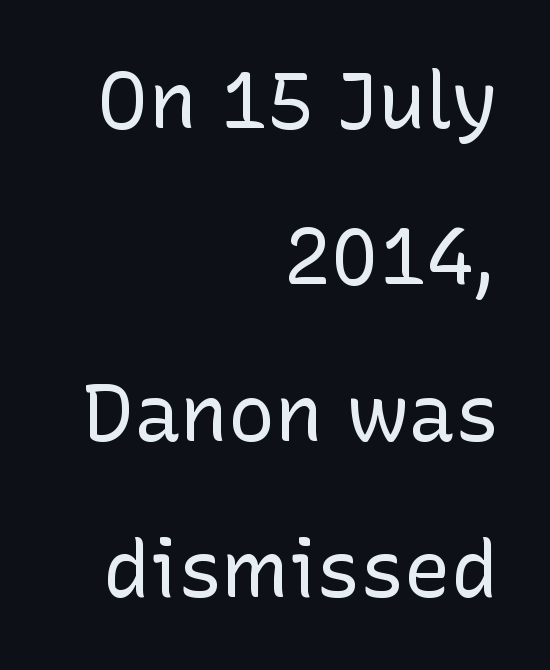
Q: Is the text bold? A: No.
Q: Is the text italic (slanted)? A: No, it is upright.
Q: Is the typeface a serif or a sans-serif typeface? A: Sans-serif.
Q: Is the text underlined? A: No.
Q: How is the paragraph aligned? A: Right-aligned.
Q: Is the spacing between letters normal or unusually wide? A: Normal.
Q: Is the spacing between lines tight, normal or loose? A: Loose.
Q: Width (condensed, normal, or wide)? A: Normal.
Q: Stroke contrast? A: Low.
Q: x-height? A: Medium.
Q: Monospaced? A: No.
